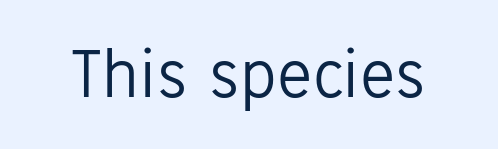
Bare-footed words on every line. Proportional: the letters do not fall into vertical columns. These lines keep a tight, regular rhythm from letter to letter. Compared with a typical body face, this is equally light or lighter still. The letters stand straight up with perfectly vertical stems.
